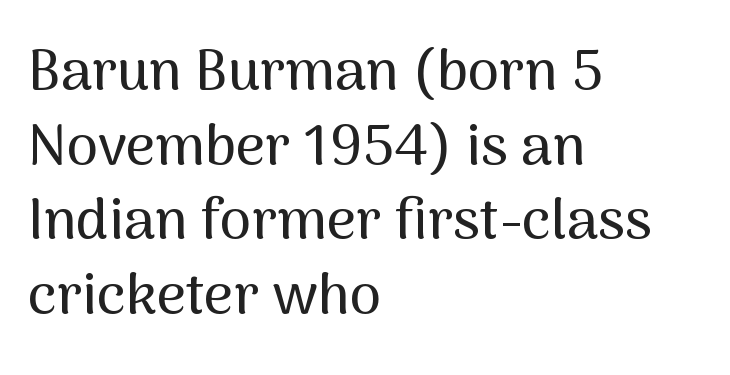
Q: Is the text italic (slanted)? A: No, it is upright.
Q: Is the typeface a serif or a sans-serif typeface? A: Sans-serif.
Q: Is the text underlined? A: No.
Q: How is the paragraph aligned? A: Left-aligned.
Q: Is the spacing between letters normal or unusually wide? A: Normal.
Q: Is the spacing between lines tight, normal or loose? A: Normal.
Q: Width (condensed, normal, or wide)? A: Normal.
Q: Stroke contrast? A: Medium.
Q: x-height? A: Medium.
Q: Monospaced? A: No.
